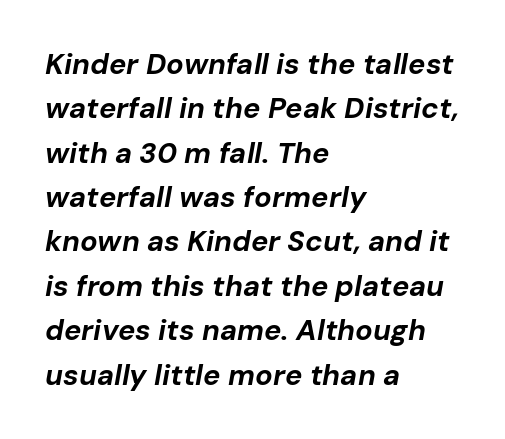
Q: Is the text bold? A: Yes.
Q: Is the text italic (slanted)? A: Yes, it leans right by about 10 degrees.
Q: Is the text underlined? A: No.
Q: How is the paragraph aligned? A: Left-aligned.
Q: Is the spacing between letters normal or unusually wide? A: Normal.
Q: Is the spacing between lines tight, normal or loose? A: Normal.
Q: Width (condensed, normal, or wide)? A: Normal.
Q: Stroke contrast? A: Low.
Q: x-height? A: Medium.
Q: Monospaced? A: No.
